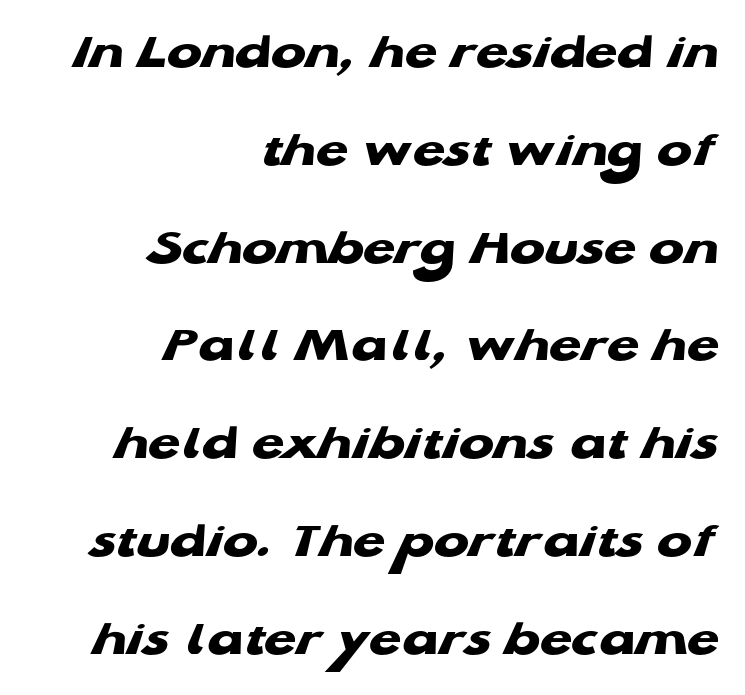
Descenders are the only things crossing below the line. Font category for this specimen: sans-serif. Alignment: flush right. This sample has the flowing, uneven cadence of proportional lettering.
